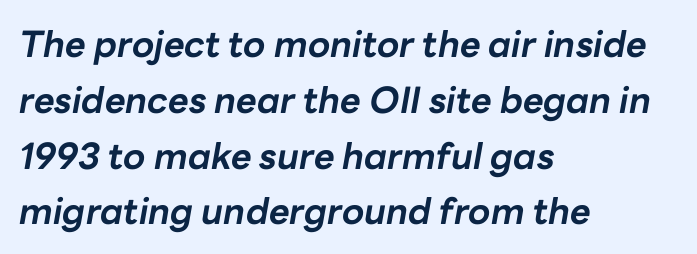
The rendering applies a slant to the glyphs. Weight: bold. Vertical spacing — default. You could call the tracking neutral — neither tight nor loose. Letters rest on an invisible, unmarked baseline. The lines in this sample share a left origin and differ only in where they stop.
